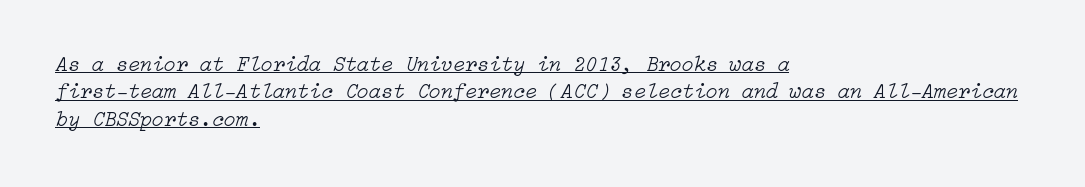
The image shows 22 px text type, italic (leaning right); set left-aligned, normal line spacing (1.25x), normal letter spacing, underlined.
